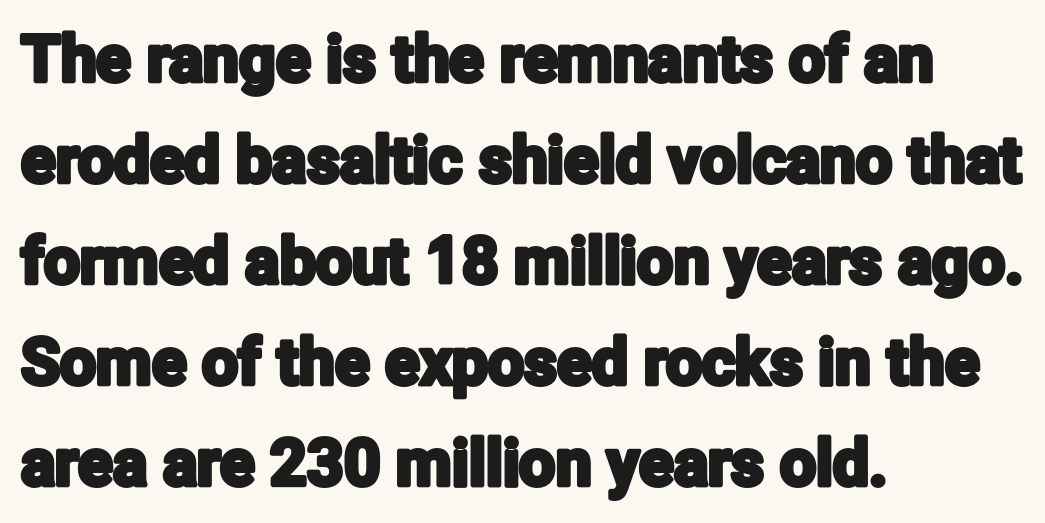
{"serif": "no", "italic": "no", "width": "condensed", "stroke_contrast": "low", "x_height": "medium", "monospaced": "no", "underline": "no", "align": "left", "line_spacing": "normal", "line_spacing_ratio": 1.58, "letter_spacing": "normal", "letter_spacing_em": 0.0, "glyph_px": 64}
